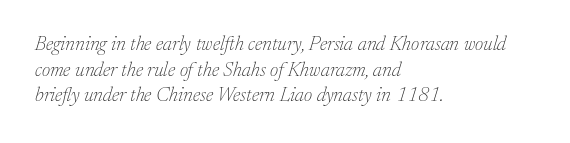
Q: Is the text bold? A: No.
Q: Is the text italic (slanted)? A: Yes, it leans right by about 17 degrees.
Q: Is the text underlined? A: No.
Q: How is the paragraph aligned? A: Left-aligned.
Q: Is the spacing between letters normal or unusually wide? A: Normal.
Q: Is the spacing between lines tight, normal or loose? A: Normal.
